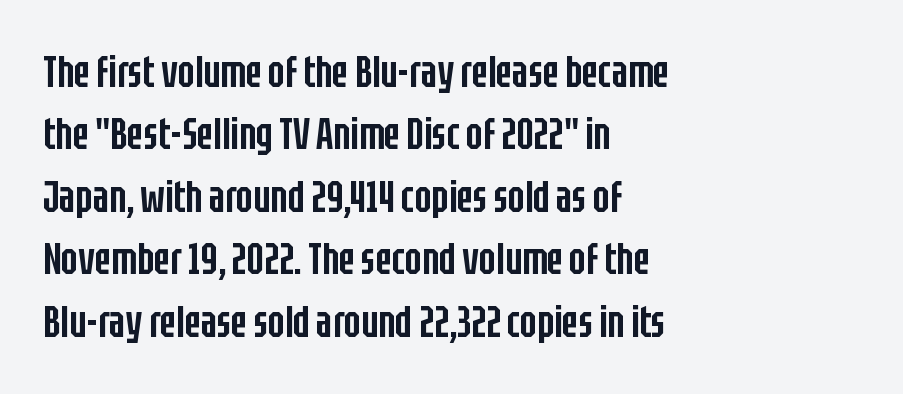
Q: Is the text bold? A: Semi-bold.
Q: Is the text italic (slanted)? A: No, it is upright.
Q: Is the typeface a serif or a sans-serif typeface? A: Sans-serif.
Q: Is the text underlined? A: No.
Q: How is the paragraph aligned? A: Left-aligned.
Q: Is the spacing between letters normal or unusually wide? A: Normal.
Q: Is the spacing between lines tight, normal or loose? A: Normal.
Q: Width (condensed, normal, or wide)? A: Condensed.
Q: Stroke contrast? A: Low.
Q: x-height? A: Large.
Q: Monospaced? A: No.
